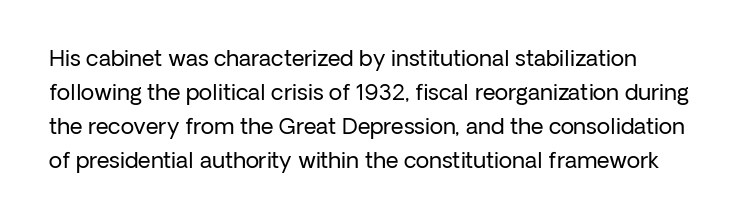
The letterforms sit shoulder to shoulder at normal distance. The string is rendered with underlining switched off. Posture: upright roman. The weight would be labelled regular, book, light, or lighter still.
